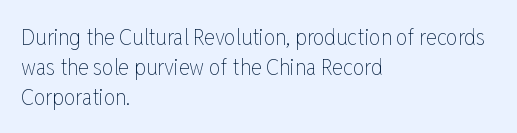
Q: Is the text bold? A: No.
Q: Is the text italic (slanted)? A: No, it is upright.
Q: Is the text underlined? A: No.
Q: How is the paragraph aligned? A: Left-aligned.
Q: Is the spacing between letters normal or unusually wide? A: Normal.
Q: Is the spacing between lines tight, normal or loose? A: Normal.
